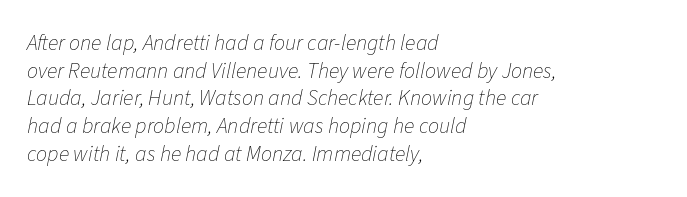
Q: Is the text bold? A: No.
Q: Is the text italic (slanted)? A: Yes, it leans right by about 11 degrees.
Q: Is the text underlined? A: No.
Q: How is the paragraph aligned? A: Left-aligned.
Q: Is the spacing between letters normal or unusually wide? A: Normal.
Q: Is the spacing between lines tight, normal or loose? A: Normal.
